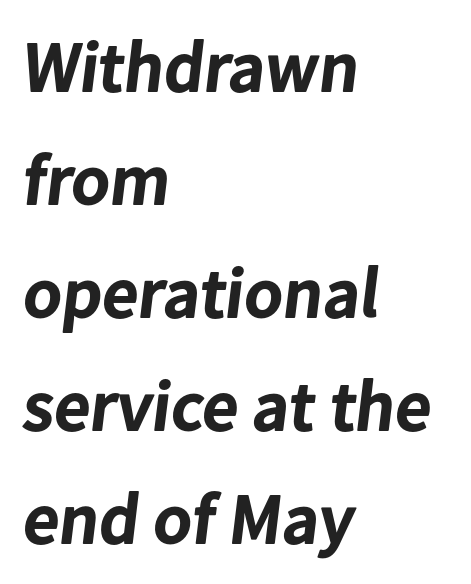
The rendering anchors every line to the left-hand side. The line texture is even and compact thanks to regular tracking. The text was rendered using a sans face with plain stroke endings. Type without underlining. A typesetter would call this proportional, since set widths differ per character.
